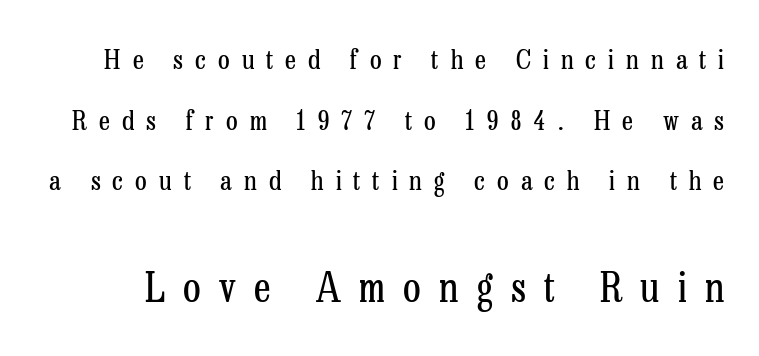
The passage shown is not underscored anywhere. Each new line begins a long way beneath the previous one. Bigger letters appear in the bottom chunk; the top chunk is reduced. The typeface chosen for these lines features serifs. The typography opts for an upright posture over an oblique one. These lines have a slow, spaced-out rhythm from letter to letter.
